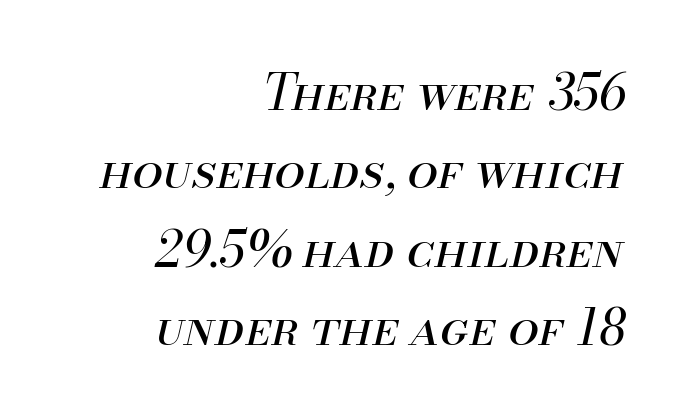
{"italic": "yes", "lean": "right", "slant_degrees": 13, "bold": "no", "weight": "regular", "width": "normal", "stroke_contrast": "medium", "x_height": "small", "monospaced": "no", "underline": "no", "align": "right", "line_spacing": "normal", "line_spacing_ratio": 1.6, "letter_spacing": "normal", "letter_spacing_em": 0.0, "glyph_px": 49}
